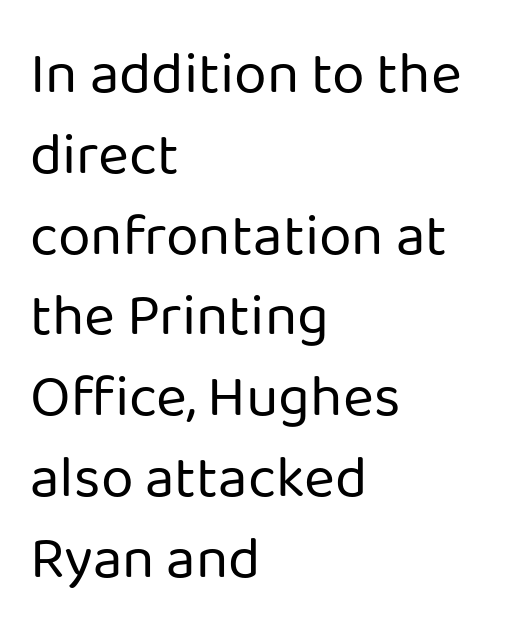
{"serif": "no", "italic": "no", "bold": "no", "weight": "regular", "width": "normal", "stroke_contrast": "low", "x_height": "medium", "monospaced": "no", "underline": "no", "align": "left", "line_spacing": "normal", "line_spacing_ratio": 1.37, "letter_spacing": "normal", "letter_spacing_em": 0.0, "glyph_px": 59}
